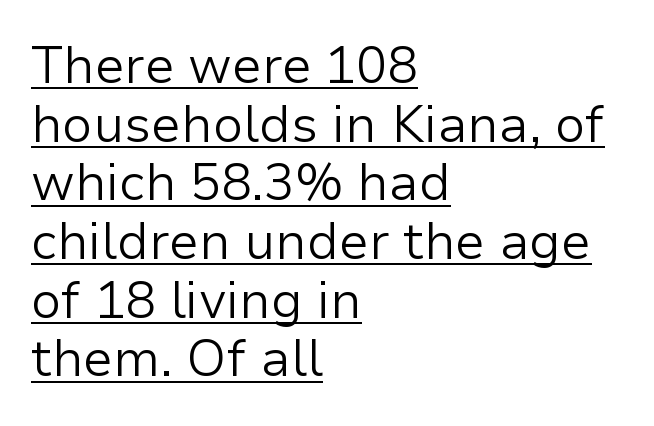
{"serif": "no", "italic": "no", "bold": "no", "weight": "light", "width": "normal", "stroke_contrast": "low", "x_height": "medium", "monospaced": "no", "underline": "yes", "align": "left", "line_spacing": "tight", "line_spacing_ratio": 1.15, "letter_spacing": "normal", "letter_spacing_em": 0.0, "glyph_px": 51}
